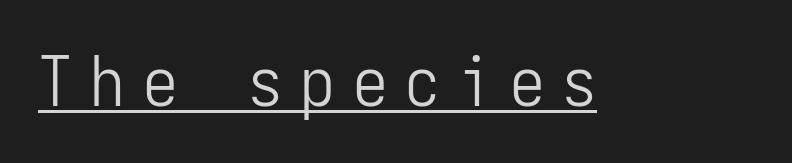
Tracking value appears strongly positive — letters spread wide. The specimen includes a rule beneath the text block's lines. The cut favours lightness, reaching ordinary text weight at its darkest. When letters stand straight like this, we call the style roman or upright. The font family rendered here belongs to the sans-serif group. This sample has the even, mechanical cadence of fixed-width lettering.
